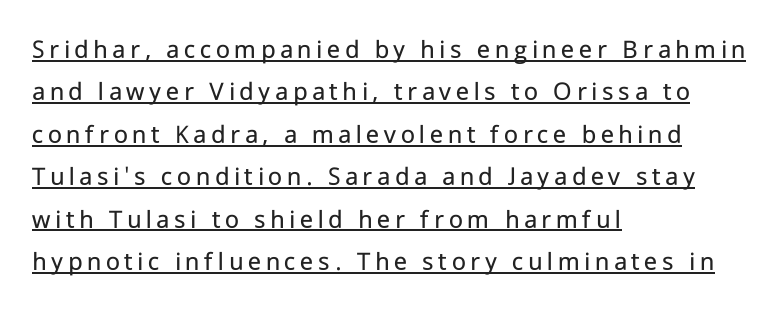
The image shows 27 px text type, upright; set left-aligned, normal line spacing (1.57x), underlined.
